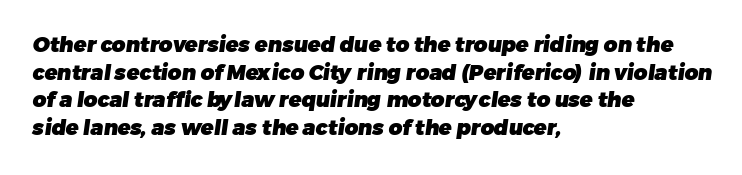
The image shows 21 px bold type; set left-aligned, normal line spacing (1.32x), normal letter spacing, not underlined.
